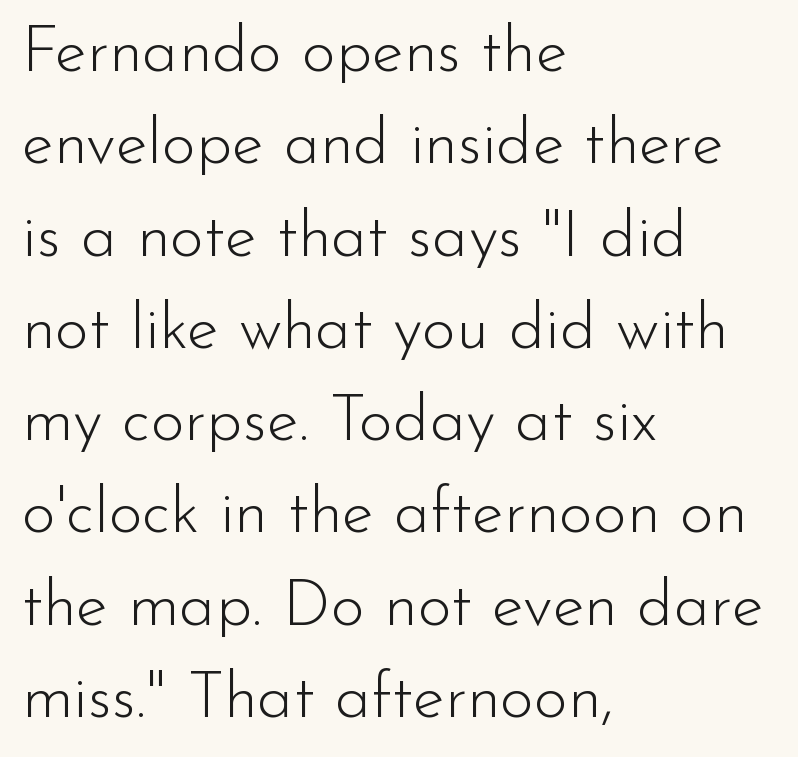
{"serif": "no", "italic": "no", "bold": "no", "weight": "light", "width": "normal", "stroke_contrast": "low", "x_height": "small", "monospaced": "no", "underline": "no", "align": "left", "line_spacing": "normal", "line_spacing_ratio": 1.42, "letter_spacing": "normal", "letter_spacing_em": 0.0, "glyph_px": 65}
